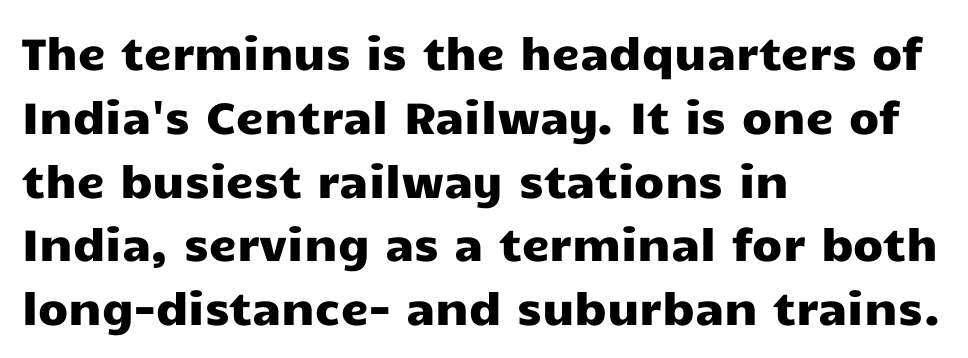
Q: Is the text italic (slanted)? A: No, it is upright.
Q: Is the typeface a serif or a sans-serif typeface? A: Sans-serif.
Q: Is the text underlined? A: No.
Q: How is the paragraph aligned? A: Left-aligned.
Q: Is the spacing between letters normal or unusually wide? A: Normal.
Q: Is the spacing between lines tight, normal or loose? A: Normal.
Q: Width (condensed, normal, or wide)? A: Wide.
Q: Stroke contrast? A: Low.
Q: x-height? A: Medium.
Q: Monospaced? A: No.
